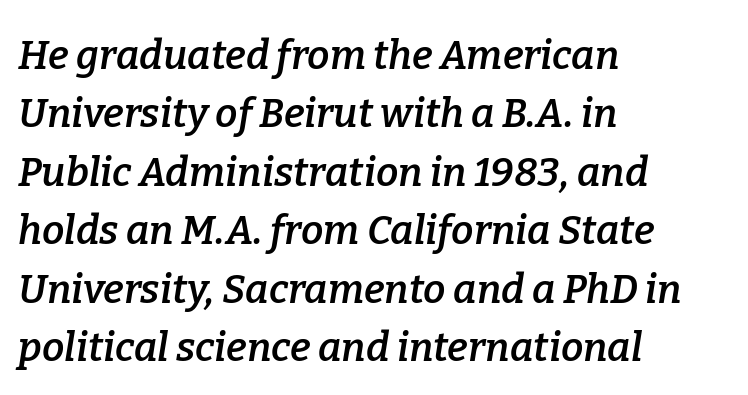
The setting favours the left margin, as ordinary paragraphs usually do. Horizontal bands of white between lines are of average thickness. A bare baseline throughout the passage. The letters advance in unequal steps, a hallmark of proportional type.
